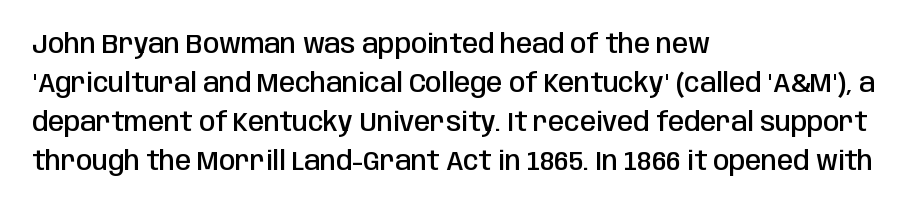
Q: Is the text bold? A: Semi-bold.
Q: Is the text italic (slanted)? A: No, it is upright.
Q: Is the text underlined? A: No.
Q: How is the paragraph aligned? A: Left-aligned.
Q: Is the spacing between letters normal or unusually wide? A: Normal.
Q: Is the spacing between lines tight, normal or loose? A: Normal.
